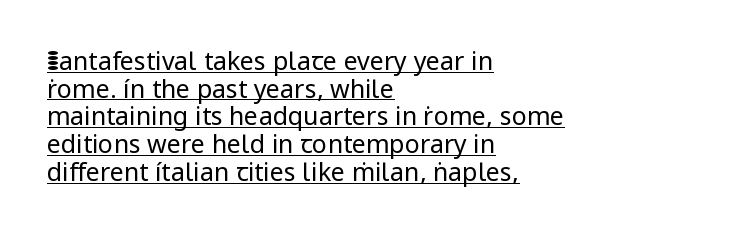
The image shows 25 px text type, upright; set left-aligned, tight line spacing (1.11x), normal letter spacing, underlined.
